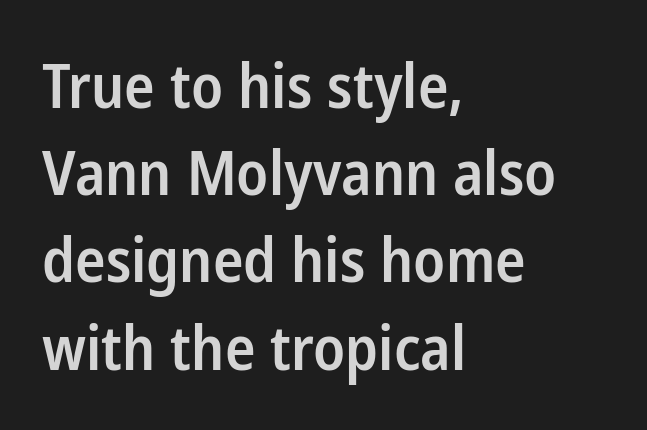
Q: Is the text bold? A: Semi-bold.
Q: Is the text italic (slanted)? A: No, it is upright.
Q: Is the typeface a serif or a sans-serif typeface? A: Sans-serif.
Q: Is the text underlined? A: No.
Q: How is the paragraph aligned? A: Left-aligned.
Q: Is the spacing between letters normal or unusually wide? A: Normal.
Q: Is the spacing between lines tight, normal or loose? A: Normal.
Q: Width (condensed, normal, or wide)? A: Condensed.
Q: Stroke contrast? A: Low.
Q: x-height? A: Medium.
Q: Monospaced? A: No.
